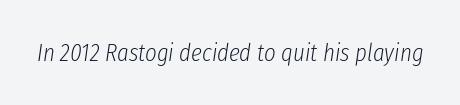
{"italic": "yes", "lean": "right", "slant_degrees": 8, "bold": "no", "underline": "no", "letter_spacing": "normal", "letter_spacing_em": 0.0, "glyph_px": 25}
